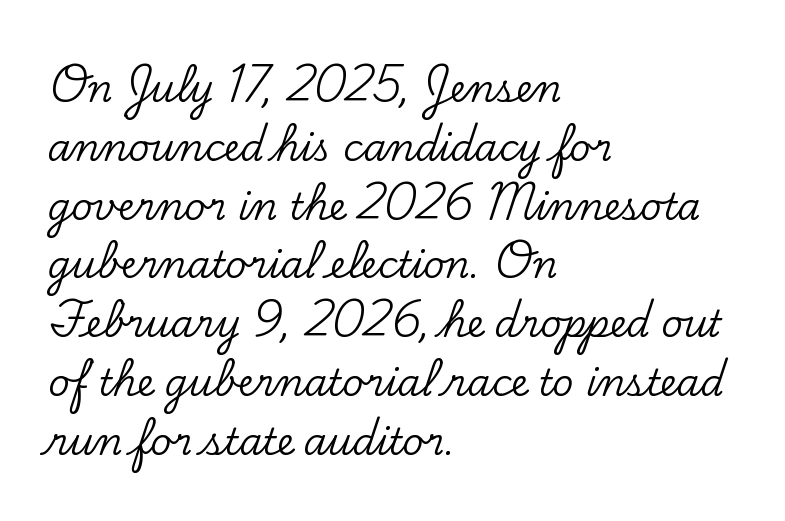
You can tell from the footed stems that serif type was used. Proportional: the letters do not fall into vertical columns. Interline gaps are of average width in this sample. Typeset ragged right — the left edge is the straight one.
